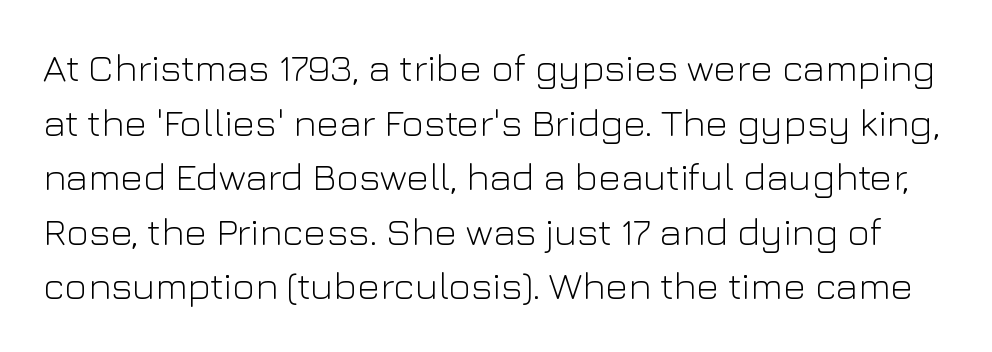
The image shows 39 px light sans-serif type, upright; set normal line spacing (1.4x), normal letter spacing, not underlined; low stroke contrast and a medium x-height.
